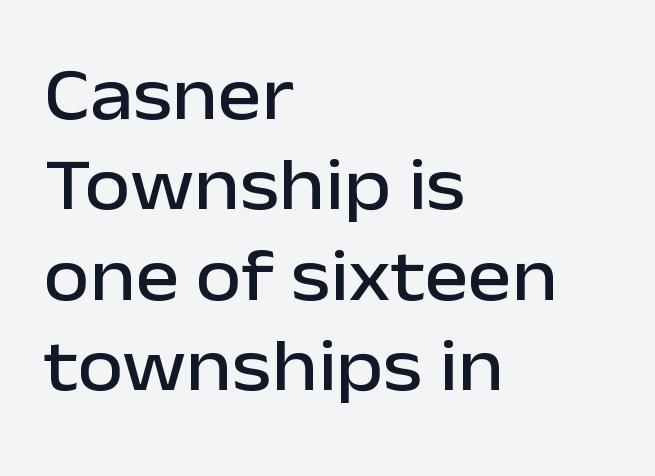
The image shows 74 px sans-serif type, upright; set left-aligned, line spacing 1.22x, normal letter spacing, not underlined; low stroke contrast and a medium x-height.
